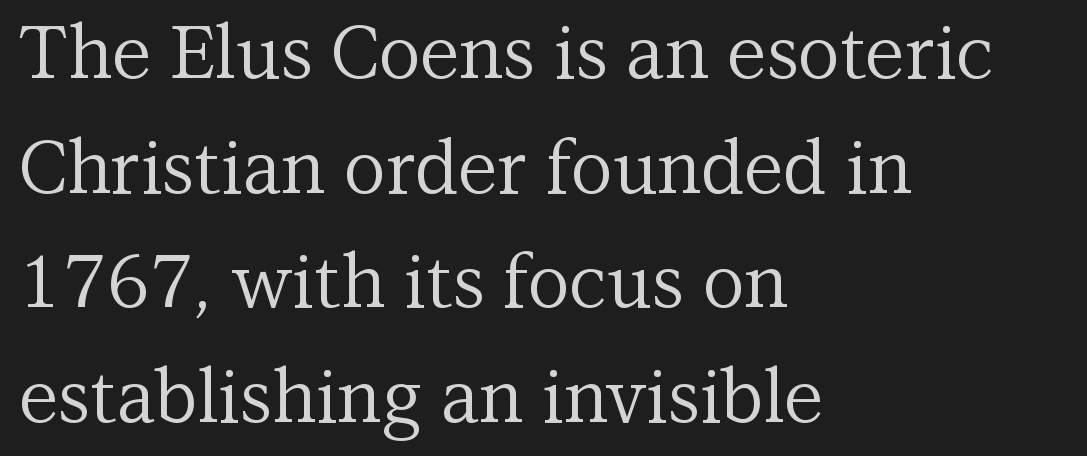
Style check: upright. Line spacing here is normal. The face used here is proportionally spaced, like ordinary book or web type. Note: serifs present on the glyphs. A quiet, ordinary-to-light weight characterises the typeface. Does extra space separate the letters? No, they use regular spacing.
